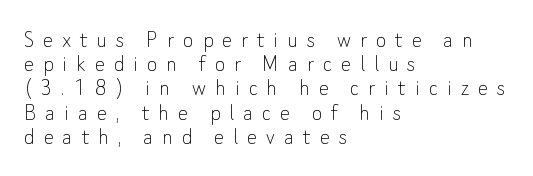
The lines are packed closely together with very little leading. Any mark beneath the type? The region is blank. Typeset ragged right — the left edge is the straight one. A light-to-regular cut is what we see here.
